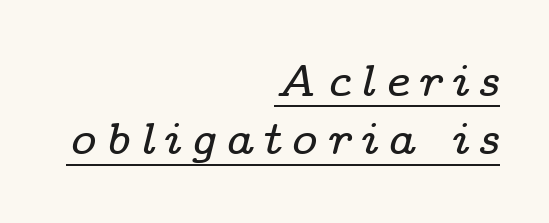
Visually the block forms a straight wall on the right and a jagged coastline on the left. Whoever set this chose a conventional vertical rhythm. Letterform terminals end in serifs throughout the passage. Has an underline been added? It has.
